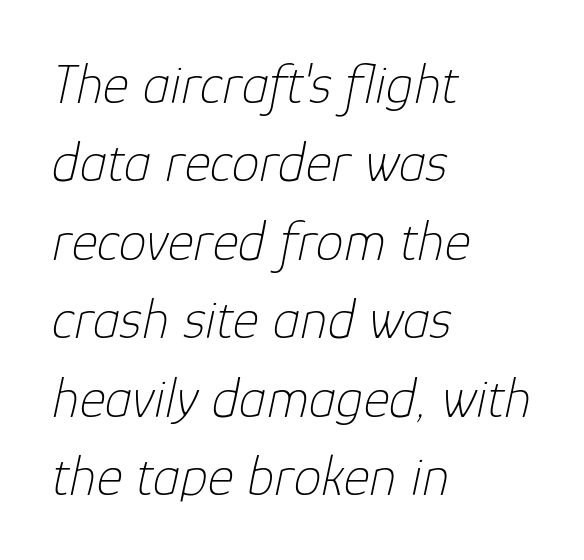
The image shows 56 px thin type, italic (leaning right); set left-aligned, normal line spacing (1.4x), normal letter spacing, not underlined; low stroke contrast and a medium x-height.
